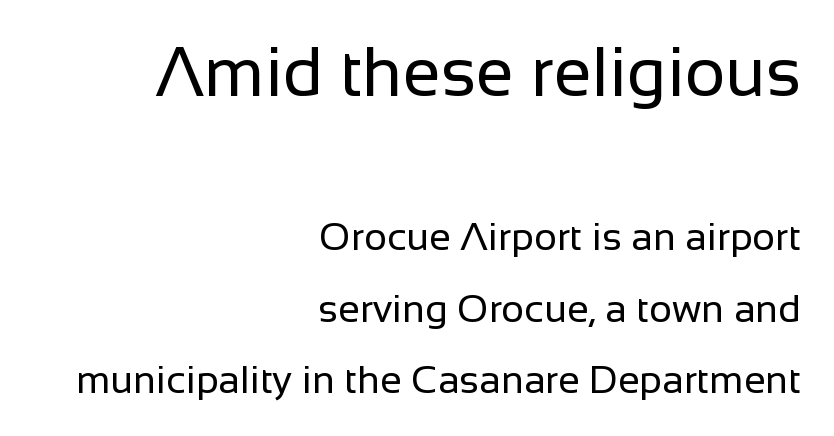
The image shows 69 px regular-weight sans-serif type, upright; set right-aligned, line spacing 1.83x, normal letter spacing, not underlined; the first (top) block is 1.77x larger; low stroke contrast and a medium x-height.
